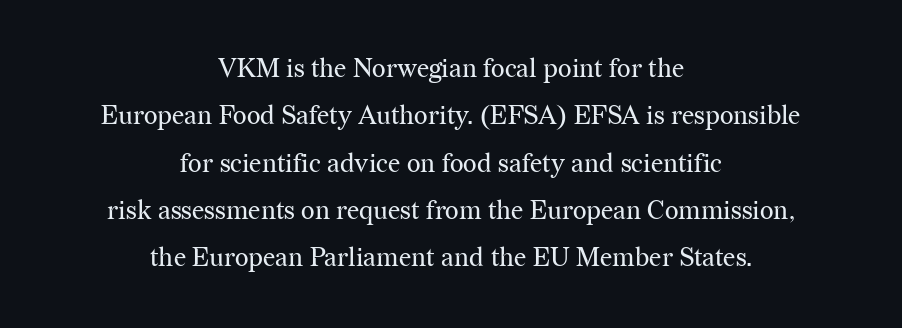
Q: Is the text bold? A: No.
Q: Is the text italic (slanted)? A: No, it is upright.
Q: Is the text underlined? A: No.
Q: How is the paragraph aligned? A: Centered.
Q: Is the spacing between letters normal or unusually wide? A: Normal.
